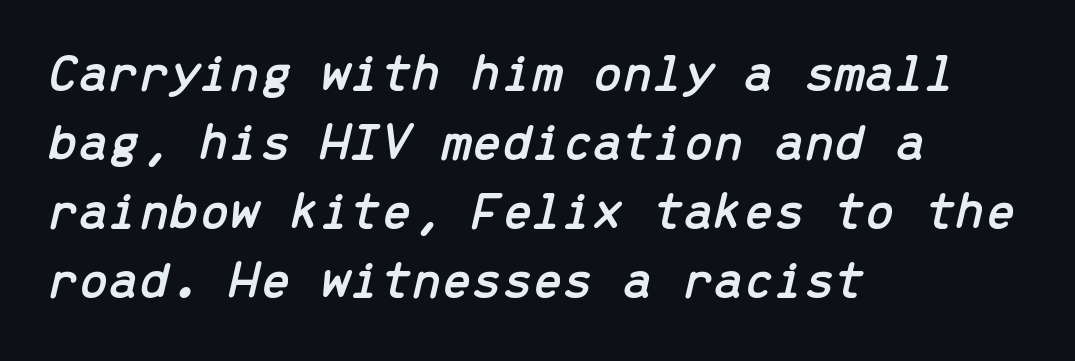
The image shows 54 px text type, italic (leaning right), monospaced; set left-aligned, normal line spacing (1.28x), normal letter spacing, not underlined; low stroke contrast and a medium x-height.
